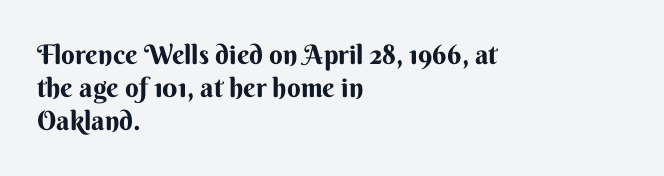
{"italic": "no", "bold": "yes", "underline": "no", "align": "left", "line_spacing_ratio": 1.23, "letter_spacing": "normal", "letter_spacing_em": 0.0, "glyph_px": 27}
